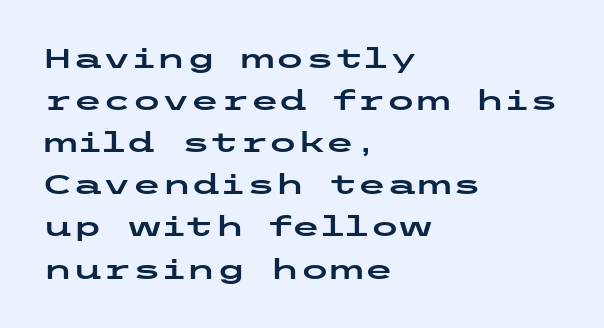
{"italic": "no", "underline": "no", "align": "left", "line_spacing": "normal", "line_spacing_ratio": 1.56, "letter_spacing": "normal", "letter_spacing_em": 0.0, "glyph_px": 27}
